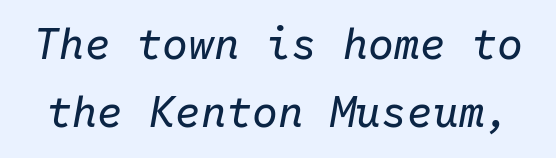
Q: Is the text bold? A: No.
Q: Is the text italic (slanted)? A: Yes, it leans right by about 10 degrees.
Q: Is the text underlined? A: No.
Q: Is the spacing between letters normal or unusually wide? A: Normal.
Q: Is the spacing between lines tight, normal or loose? A: Normal.
Q: Width (condensed, normal, or wide)? A: Normal.
Q: Stroke contrast? A: Low.
Q: x-height? A: Medium.
Q: Monospaced? A: Yes.
